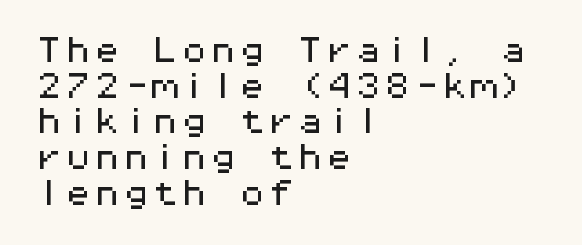
Q: Is the text italic (slanted)? A: No, it is upright.
Q: Is the typeface a serif or a sans-serif typeface? A: Sans-serif.
Q: Is the text underlined? A: No.
Q: How is the paragraph aligned? A: Left-aligned.
Q: Is the spacing between letters normal or unusually wide? A: Normal.
Q: Width (condensed, normal, or wide)? A: Wide.
Q: Stroke contrast? A: Medium.
Q: x-height? A: Medium.
Q: Monospaced? A: Yes.
